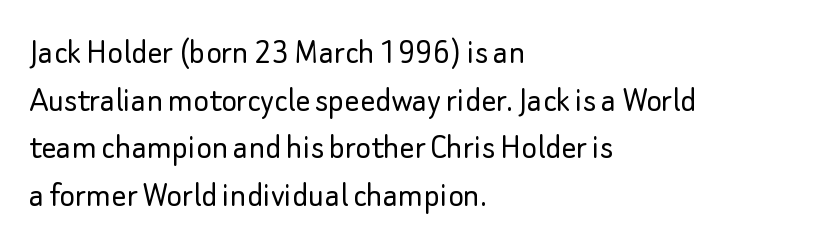
Q: Is the text bold? A: No.
Q: Is the text italic (slanted)? A: No, it is upright.
Q: Is the typeface a serif or a sans-serif typeface? A: Sans-serif.
Q: Is the text underlined? A: No.
Q: How is the paragraph aligned? A: Left-aligned.
Q: Is the spacing between letters normal or unusually wide? A: Normal.
Q: Is the spacing between lines tight, normal or loose? A: Normal.
Q: Width (condensed, normal, or wide)? A: Normal.
Q: Stroke contrast? A: Low.
Q: x-height? A: Small.
Q: Monospaced? A: No.
